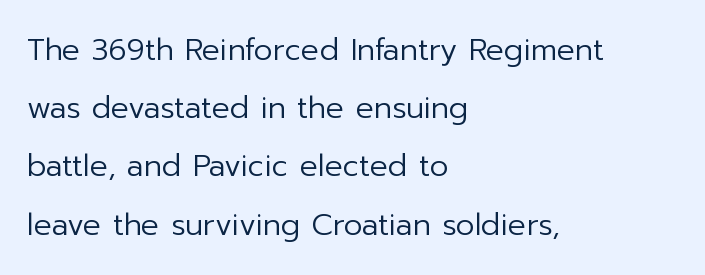
The image shows 30 px regular-weight sans-serif type, upright; set left-aligned, loose line spacing (1.94x), normal letter spacing, not underlined; low stroke contrast and a medium x-height.
